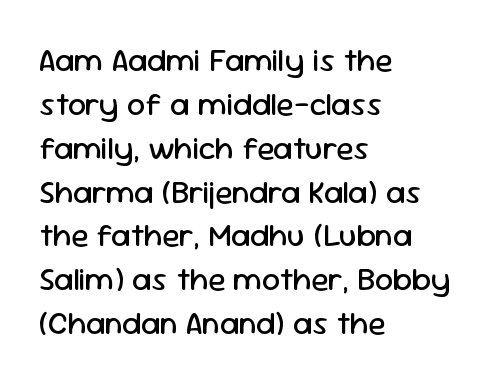
Q: Is the text bold? A: No.
Q: Is the text italic (slanted)? A: No, it is upright.
Q: Is the typeface a serif or a sans-serif typeface? A: Sans-serif.
Q: Is the text underlined? A: No.
Q: How is the paragraph aligned? A: Left-aligned.
Q: Is the spacing between letters normal or unusually wide? A: Normal.
Q: Is the spacing between lines tight, normal or loose? A: Normal.
Q: Width (condensed, normal, or wide)? A: Normal.
Q: Stroke contrast? A: Low.
Q: x-height? A: Medium.
Q: Monospaced? A: No.
